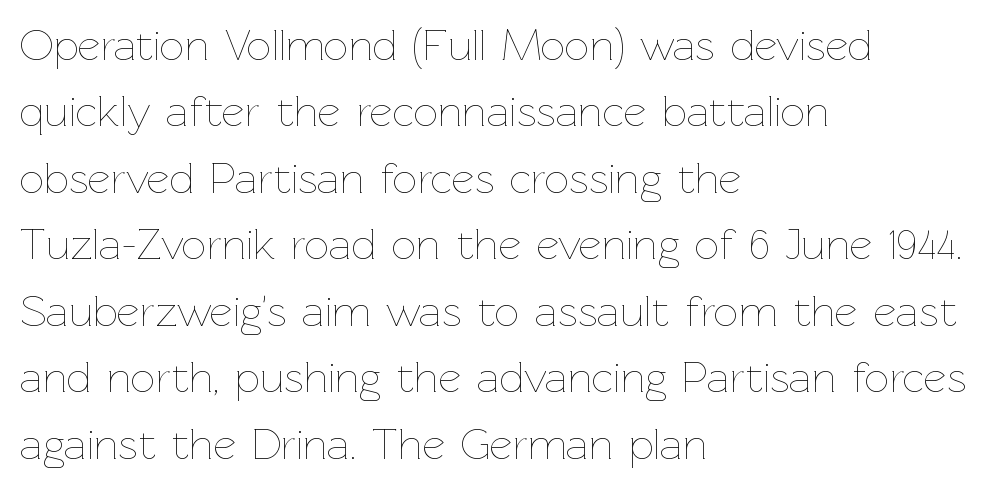
The image shows 44 px thin type, upright; set left-aligned, normal line spacing (1.51x), normal letter spacing, not underlined; low stroke contrast and a medium x-height.
